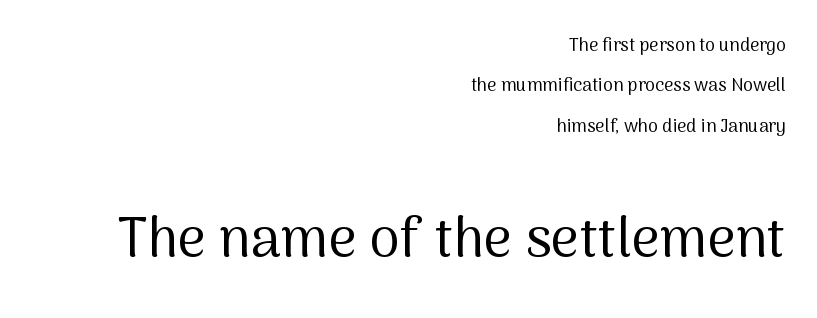
Q: Is the text bold? A: No.
Q: Is the text italic (slanted)? A: No, it is upright.
Q: Is the typeface a serif or a sans-serif typeface? A: Sans-serif.
Q: Is the text underlined? A: No.
Q: How is the paragraph aligned? A: Right-aligned.
Q: Is the spacing between letters normal or unusually wide? A: Normal.
Q: Is the spacing between lines tight, normal or loose? A: Loose.
Q: Which block of text is set in a larger size, the first (top) or the second (bottom)? A: The second (bottom) one.
Q: Width (condensed, normal, or wide)? A: Normal.
Q: Stroke contrast? A: Medium.
Q: x-height? A: Medium.
Q: Monospaced? A: No.
